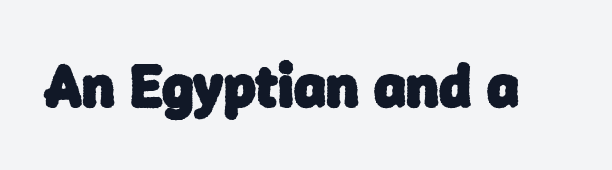
The image shows 61 px heavy sans-serif type; set normal letter spacing, not underlined; low stroke contrast and a medium x-height.
